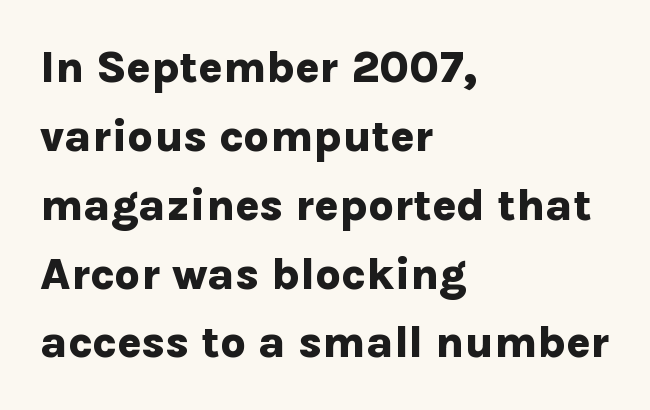
Q: Is the text bold? A: Yes.
Q: Is the text italic (slanted)? A: No, it is upright.
Q: Is the typeface a serif or a sans-serif typeface? A: Sans-serif.
Q: Is the text underlined? A: No.
Q: How is the paragraph aligned? A: Left-aligned.
Q: Is the spacing between letters normal or unusually wide? A: Normal.
Q: Is the spacing between lines tight, normal or loose? A: Normal.
Q: Width (condensed, normal, or wide)? A: Normal.
Q: Stroke contrast? A: Low.
Q: x-height? A: Medium.
Q: Monospaced? A: No.
